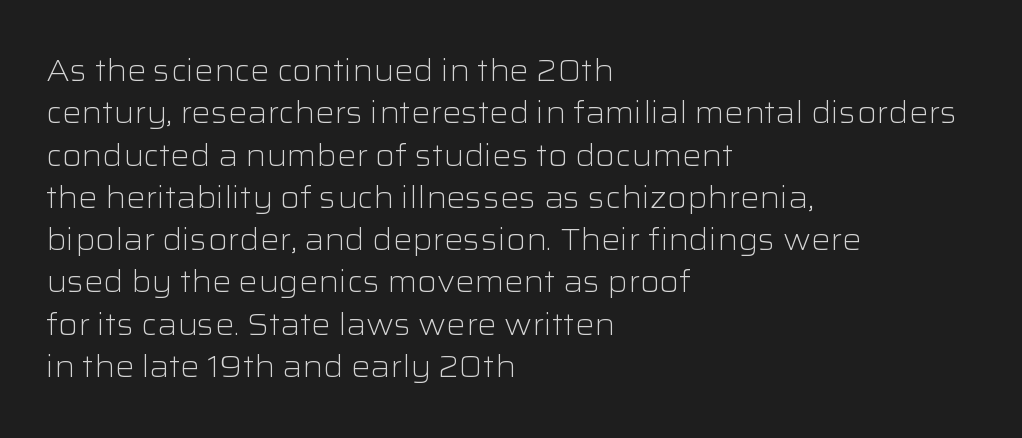
Q: Is the text bold? A: No.
Q: Is the text italic (slanted)? A: No, it is upright.
Q: Is the typeface a serif or a sans-serif typeface? A: Sans-serif.
Q: Is the text underlined? A: No.
Q: How is the paragraph aligned? A: Left-aligned.
Q: Is the spacing between letters normal or unusually wide? A: Normal.
Q: Is the spacing between lines tight, normal or loose? A: Normal.
Q: Width (condensed, normal, or wide)? A: Wide.
Q: Stroke contrast? A: Low.
Q: x-height? A: Medium.
Q: Monospaced? A: No.
